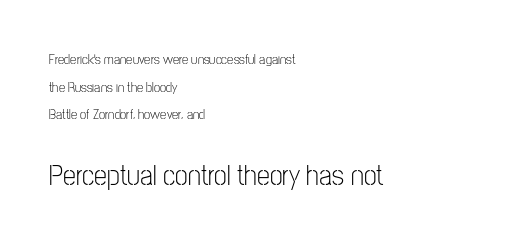
{"serif": "no", "italic": "no", "bold": "no", "weight": "light", "width": "condensed", "stroke_contrast": "low", "x_height": "medium", "monospaced": "no", "underline": "no", "align": "left", "line_spacing": "loose", "line_spacing_ratio": 1.97, "letter_spacing": "normal", "letter_spacing_em": 0.0, "larger_block": "second", "size_ratio": 2.07, "glyph_px": 29}
